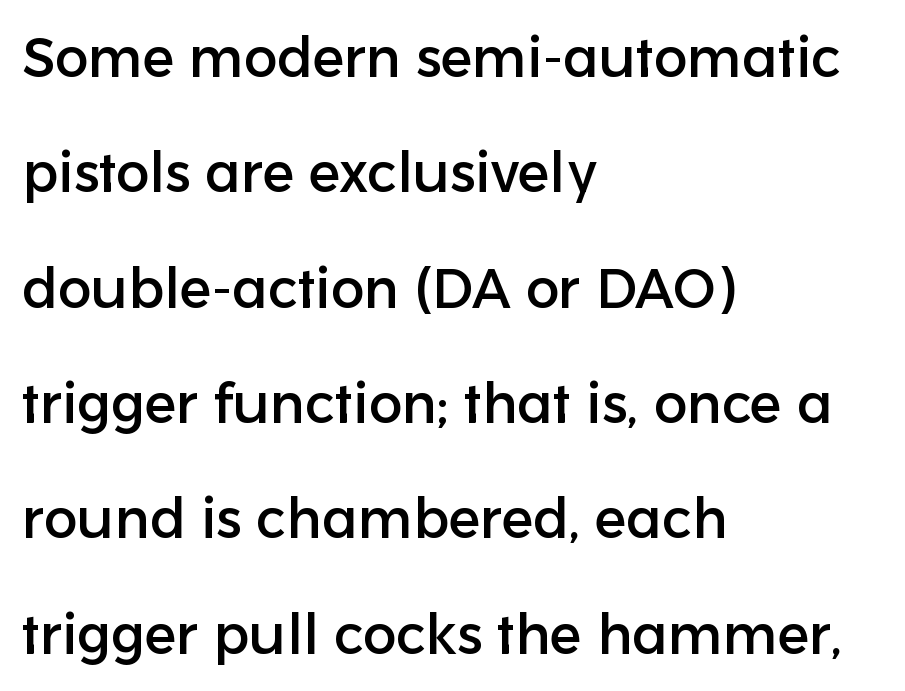
Nope, not italic — everything's standing straight. Spacing verdict: proportional, widths tailored to each character. A bare baseline throughout the passage. Look at the tracking — it's just the regular setting, nothing added. The typeface chosen for these lines omits serifs.
